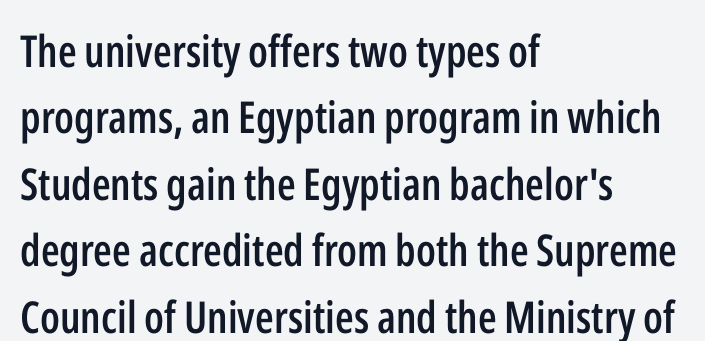
{"serif": "no", "italic": "no", "bold": "semi", "weight": "semibold", "width": "condensed", "stroke_contrast": "low", "x_height": "medium", "monospaced": "no", "underline": "no", "align": "left", "line_spacing": "normal", "line_spacing_ratio": 1.51, "letter_spacing": "normal", "letter_spacing_em": 0.0, "glyph_px": 44}
